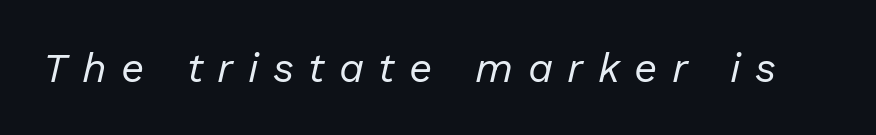
{"italic": "yes", "lean": "right", "slant_degrees": 13, "bold": "no", "weight": "regular", "width": "normal", "stroke_contrast": "low", "x_height": "medium", "monospaced": "no", "underline": "no", "letter_spacing": "wide", "letter_spacing_em": 0.35, "glyph_px": 41}
